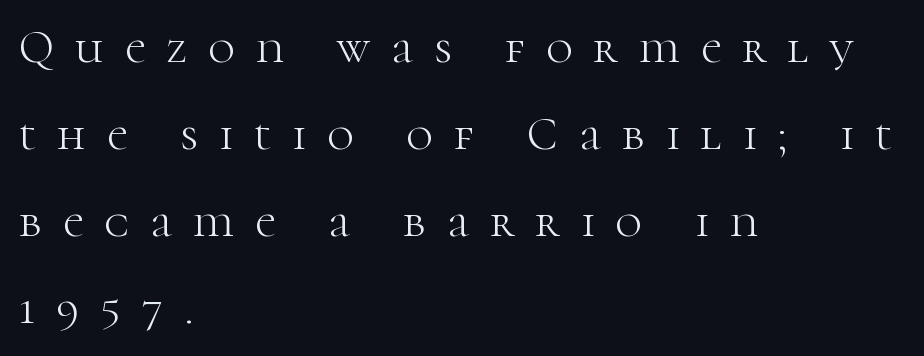
The image shows 46 px light serif type, upright; set left-aligned, line spacing 1.89x, unusually wide letter spacing (+0.46 em), not underlined; high stroke contrast and a medium x-height.
